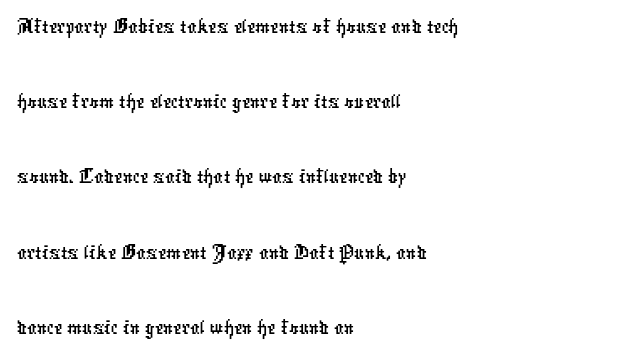
You can tell from the bare stems that sans-serif type was used. Descender tails drop into unmarked territory. Alignment: flush left. Tracking value appears to be zero — textbook default spacing. These lines sit exactly where default settings would place them. Proportional: the letters do not fall into vertical columns.
